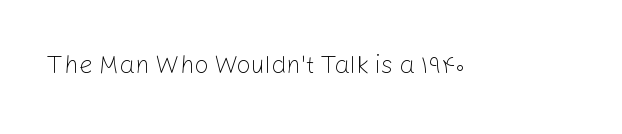
The image shows 25 px text type, upright; set normal letter spacing, not underlined.
